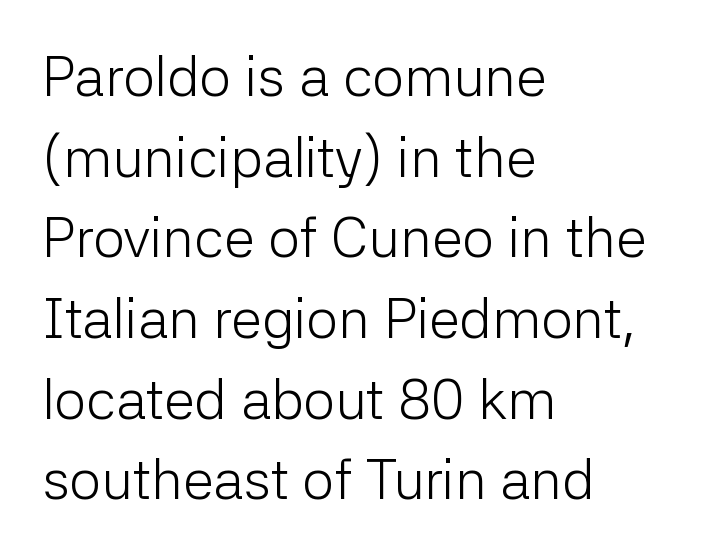
The type family on display is of the sans-serif kind. No word sits above an underline. Quick note: not italic, upright. A light-to-regular cut is what we see here.
